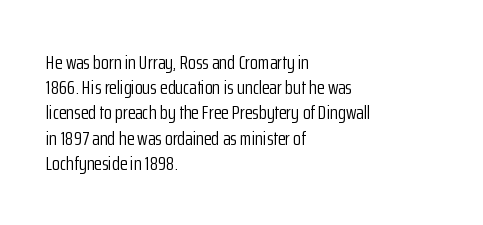
{"italic": "no", "bold": "no", "underline": "no", "align": "left", "line_spacing": "normal", "line_spacing_ratio": 1.26, "letter_spacing": "normal", "letter_spacing_em": 0.0, "glyph_px": 20}
